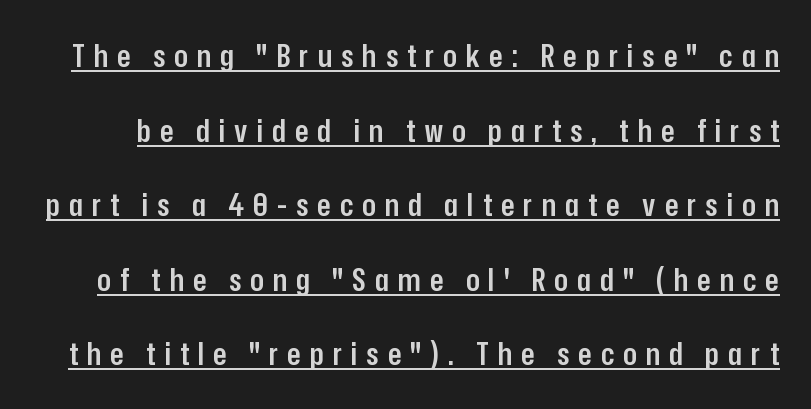
The passage shown has open, widely tracked lettering throughout. This block would shrink considerably if given ordinary leading; it's expanded now. Nope, not italic — everything's standing straight. The text was rendered using a sans face with plain stroke endings.
